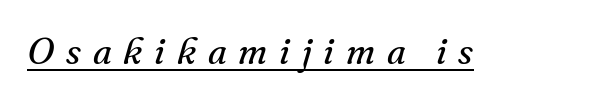
Q: Is the text bold? A: No.
Q: Is the text italic (slanted)? A: Yes, it leans right by about 16 degrees.
Q: Is the typeface a serif or a sans-serif typeface? A: Serif.
Q: Is the text underlined? A: Yes.
Q: Is the spacing between letters normal or unusually wide? A: Unusually wide.
Q: Width (condensed, normal, or wide)? A: Normal.
Q: Stroke contrast? A: Medium.
Q: x-height? A: Small.
Q: Monospaced? A: No.
